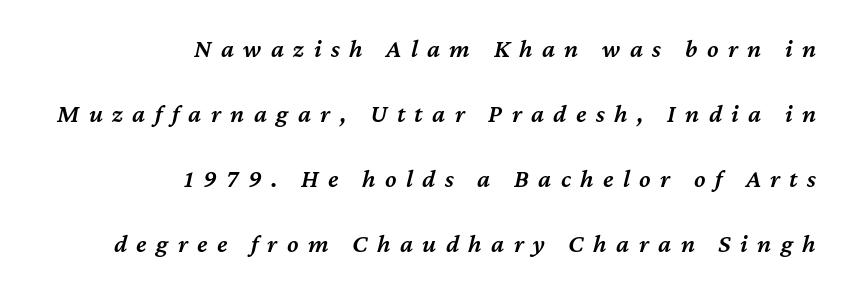
The passage is arranged like a letterhead date or caption credit — flush right. Underlining? Definitely not there. The rendering applies a slant to the glyphs. The letters are spread apart with noticeably loose tracking. In terms of leading, this rendering errs on the spacious side. Emphasis by weight is partial: semibold.
